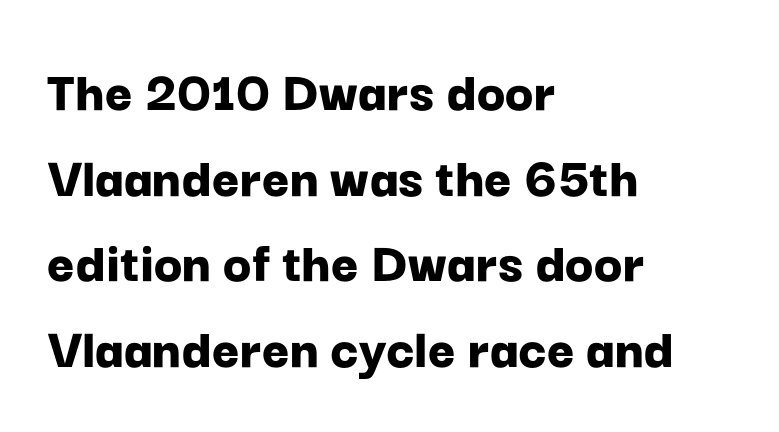
The image shows 59 px bold sans-serif type, upright; set left-aligned, normal line spacing (1.45x), normal letter spacing, not underlined; low stroke contrast and a medium x-height.
